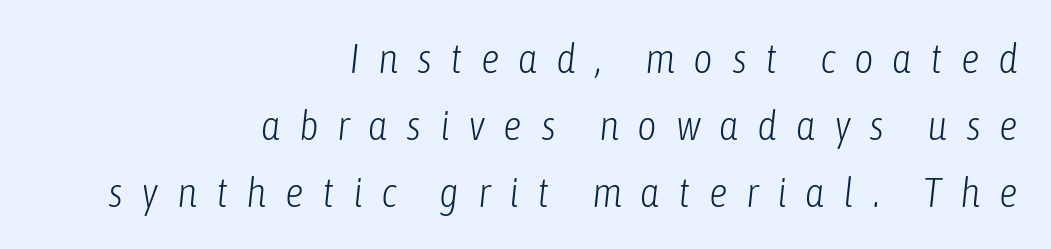
{"italic": "yes", "lean": "right", "slant_degrees": 6, "bold": "no", "weight": "light", "width": "condensed", "stroke_contrast": "low", "x_height": "medium", "monospaced": "no", "underline": "no", "align": "right", "line_spacing": "normal", "line_spacing_ratio": 1.59, "letter_spacing": "wide", "letter_spacing_em": 0.44, "glyph_px": 42}
